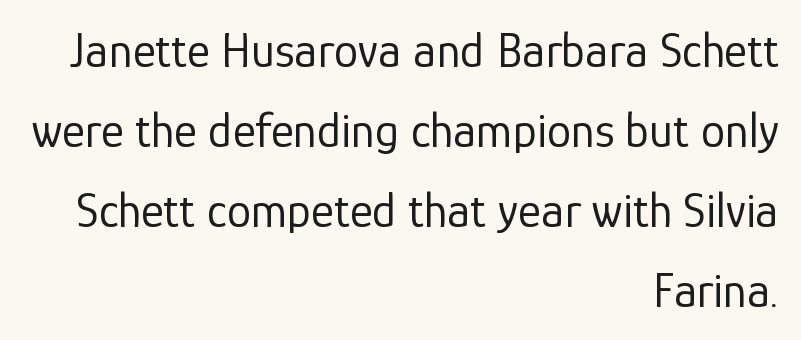
The passage is arranged like a letterhead date or caption credit — flush right. When letters stand straight like this, we call the style roman or upright. Letterform terminals end flat and unadorned throughout the passage. Weight: in the light-to-regular range.
